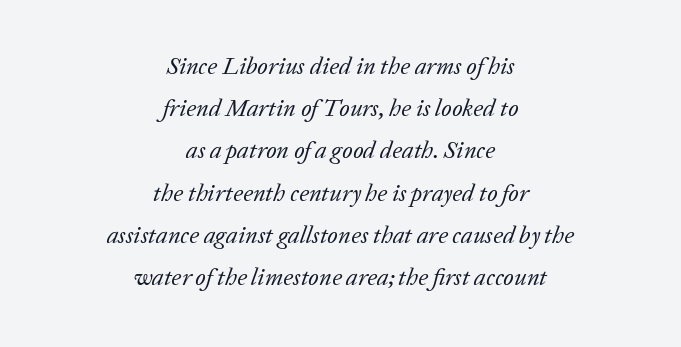
Q: Is the text bold? A: No.
Q: Is the text italic (slanted)? A: Yes, it leans right by about 20 degrees.
Q: Is the text underlined? A: No.
Q: How is the paragraph aligned? A: Centered.
Q: Is the spacing between letters normal or unusually wide? A: Normal.
